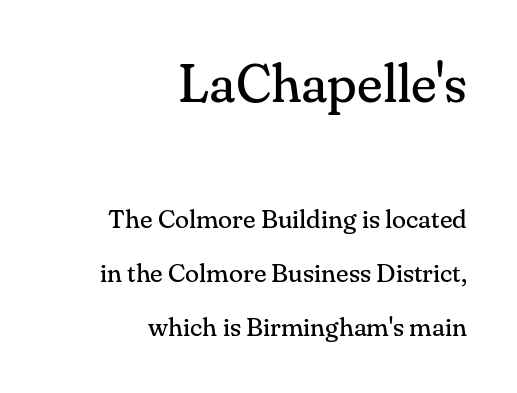
The rendering anchors every line to the right-hand side. Weight: not bold — regular or lighter. The specimen reads as upright at a glance. The horizontal fit of the characters is conventional and even.
